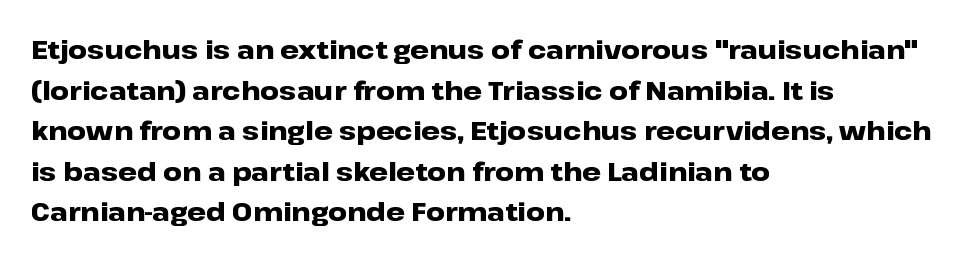
{"italic": "no", "bold": "yes", "underline": "no", "align": "left", "line_spacing": "normal", "line_spacing_ratio": 1.56, "letter_spacing": "normal", "letter_spacing_em": 0.0, "glyph_px": 26}
